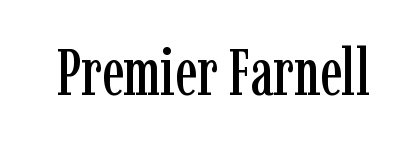
The image shows 65 px condensed serif type, upright; set normal letter spacing, not underlined; low stroke contrast and a medium x-height.
